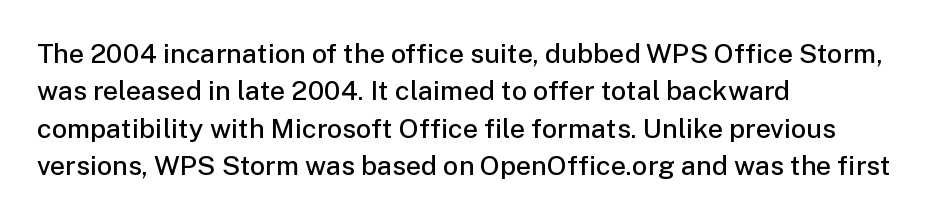
The image shows 27 px text type, upright; set left-aligned, normal line spacing (1.38x), normal letter spacing, not underlined.
